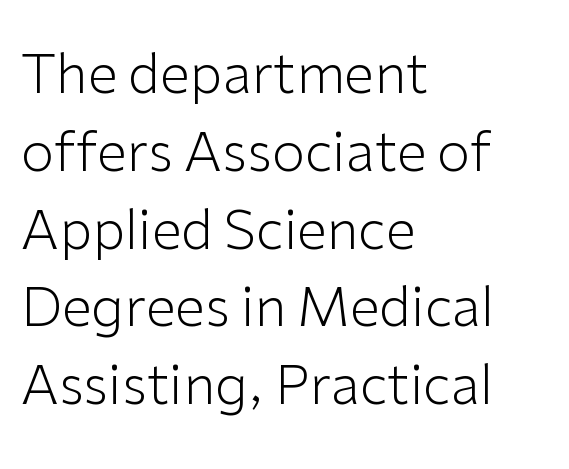
The image shows 54 px light sans-serif type, upright; set left-aligned, normal line spacing (1.44x), normal letter spacing, not underlined; low stroke contrast and a medium x-height.
